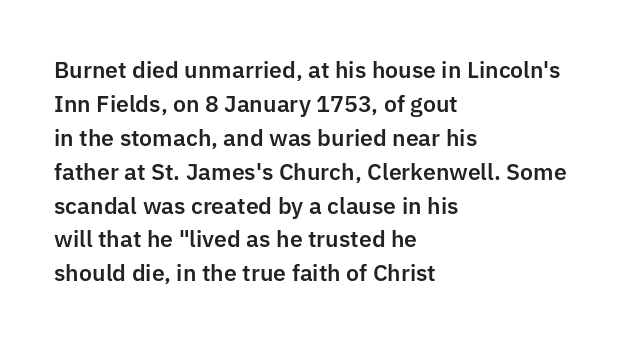
Inter-character spacing is left at the font's built-in metrics. A bare baseline throughout the passage. The typography opts for an upright posture over an oblique one. Casual observation: everything's shoved over to the left.
